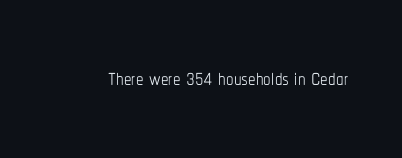
The image shows 30 px thin, condensed type, upright; set normal letter spacing, not underlined; low stroke contrast and a medium x-height.
